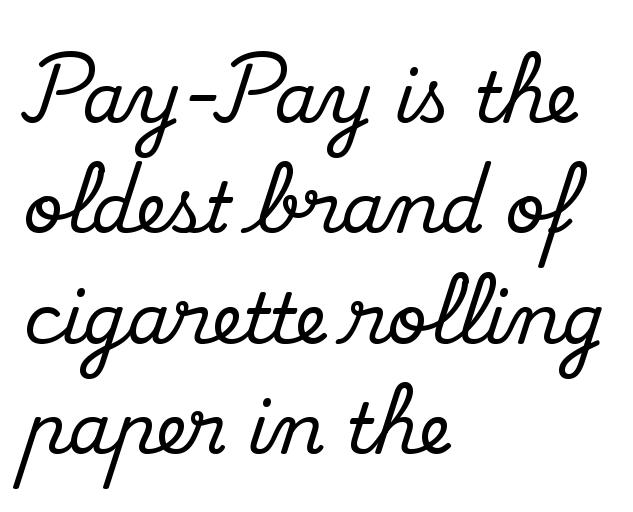
The image shows 69 px serif type; set left-aligned, normal line spacing (1.6x), normal letter spacing, not underlined; medium stroke contrast and a small x-height.
